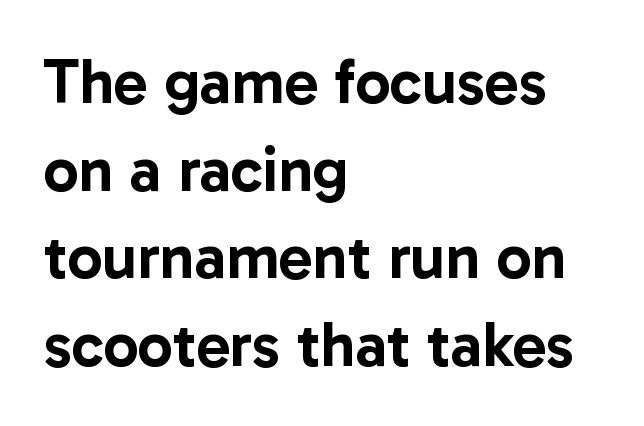
Q: Is the text italic (slanted)? A: No, it is upright.
Q: Is the typeface a serif or a sans-serif typeface? A: Sans-serif.
Q: Is the text underlined? A: No.
Q: How is the paragraph aligned? A: Left-aligned.
Q: Is the spacing between letters normal or unusually wide? A: Normal.
Q: Is the spacing between lines tight, normal or loose? A: Normal.
Q: Width (condensed, normal, or wide)? A: Normal.
Q: Stroke contrast? A: Low.
Q: x-height? A: Medium.
Q: Monospaced? A: No.
